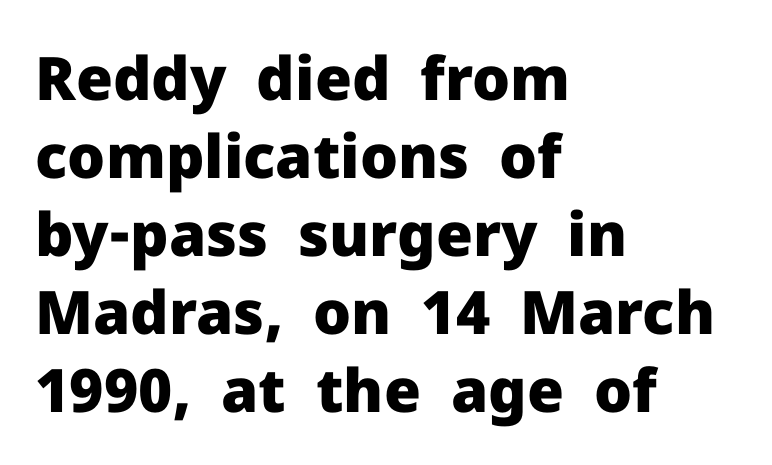
{"serif": "no", "italic": "no", "bold": "yes", "weight": "heavy", "width": "normal", "stroke_contrast": "low", "x_height": "medium", "monospaced": "no", "underline": "no", "align": "left", "line_spacing": "normal", "line_spacing_ratio": 1.3, "letter_spacing": "normal", "letter_spacing_em": 0.0, "glyph_px": 60}
